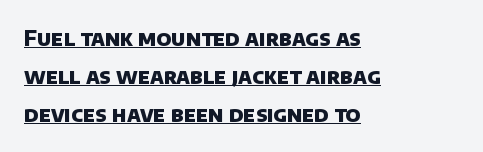
Students, this is bold: see how much ink each stroke carries. Underline: present. Characters follow at the spacing the type designer built in. These lines stack with their left ends in a neat column.
